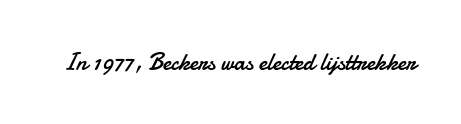
The image shows 24 px text type; set normal letter spacing, not underlined.
